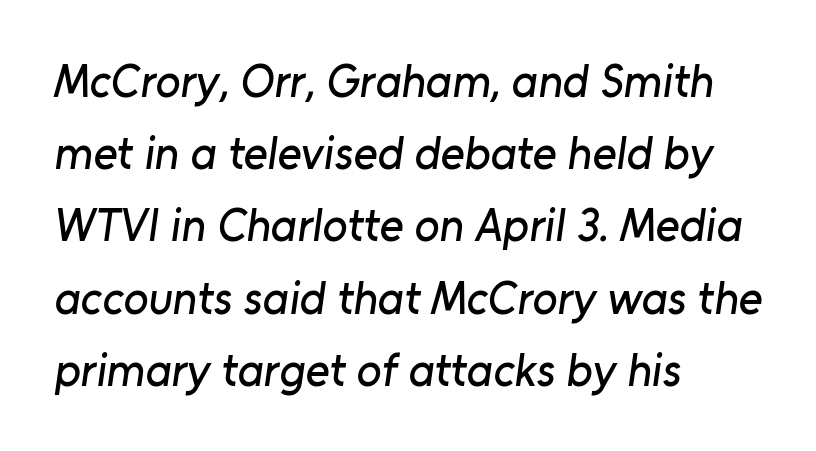
{"serif": "no", "width": "normal", "stroke_contrast": "low", "x_height": "medium", "monospaced": "no", "underline": "no", "align": "left", "line_spacing": "normal", "line_spacing_ratio": 1.57, "letter_spacing": "normal", "letter_spacing_em": 0.0, "glyph_px": 46}
